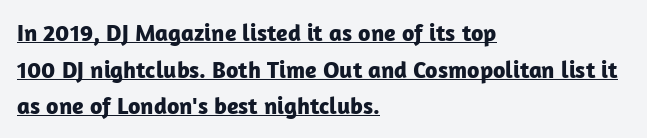
{"italic": "no", "bold": "yes", "underline": "yes", "align": "left", "line_spacing": "normal", "line_spacing_ratio": 1.53, "letter_spacing": "normal", "letter_spacing_em": 0.0, "glyph_px": 24}
